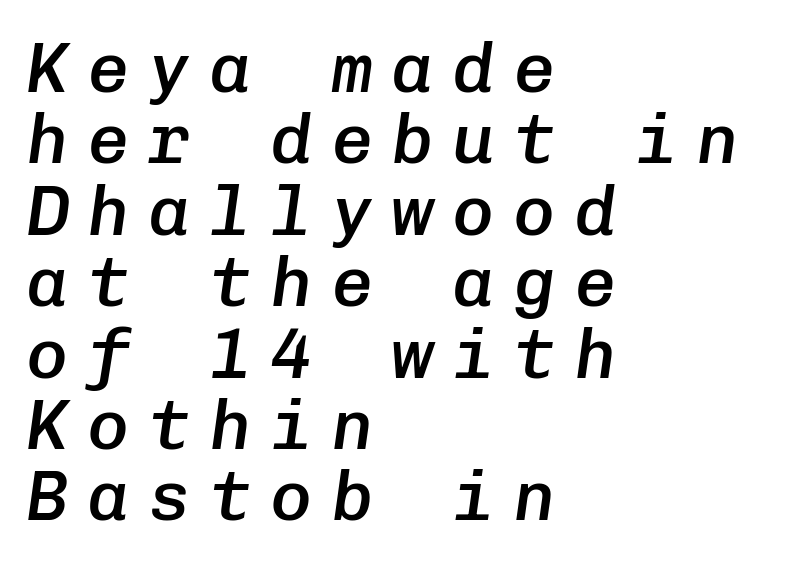
Closely set lines give the paragraph a compact silhouette. The face used here is a semibold: visibly heavier than regular, lighter than bold. Each row of text sits above clean, open space. Does the lettering tilt? It does — this is italic.
